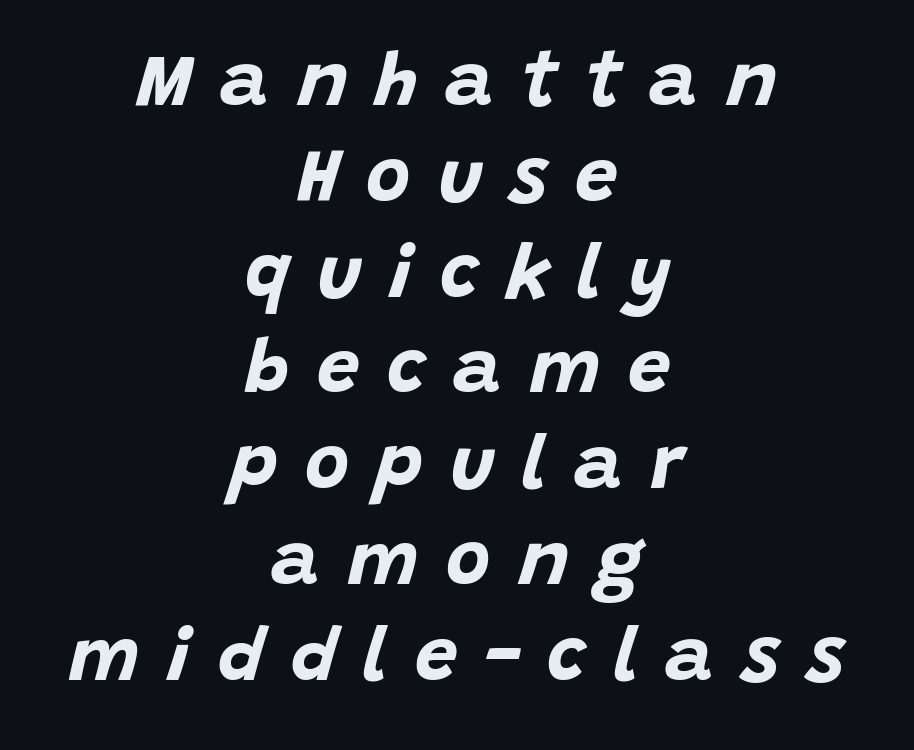
The image shows 76 px bold type, italic (leaning right); set centered, normal line spacing (1.26x), unusually wide letter spacing (+0.36 em), not underlined; low stroke contrast and a large x-height.
